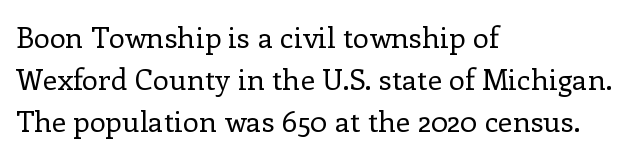
Designer's note — italics off, roman on. This rendering uses left alignment, leaving the right contour irregular. The rendering keeps characters at their native spacing. Is this a sans? No — the strokes have serifs.
